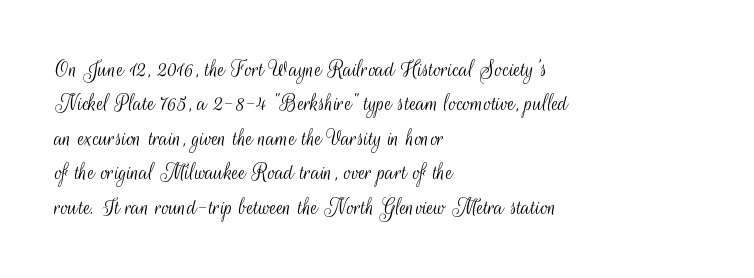
Q: Is the text bold? A: No.
Q: Is the text italic (slanted)? A: Yes.
Q: Is the text underlined? A: No.
Q: How is the paragraph aligned? A: Left-aligned.
Q: Is the spacing between letters normal or unusually wide? A: Normal.
Q: Is the spacing between lines tight, normal or loose? A: Normal.
